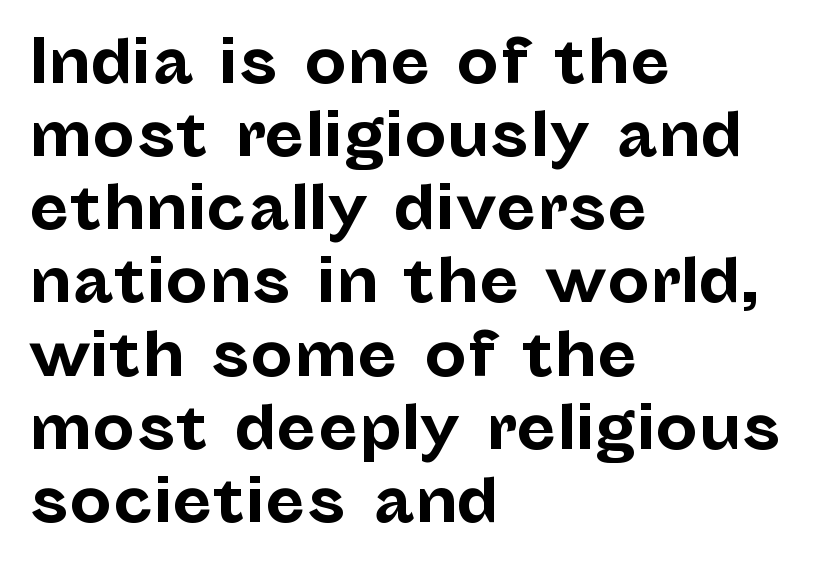
{"serif": "no", "italic": "no", "bold": "yes", "weight": "bold", "width": "normal", "stroke_contrast": "low", "x_height": "medium", "monospaced": "no", "underline": "no", "align": "left", "line_spacing_ratio": 1.24, "letter_spacing": "normal", "letter_spacing_em": 0.0, "glyph_px": 59}
